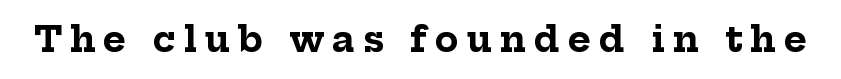
Unlike a clean sans, this face finishes its strokes with serifs. Pretty heavy lettering here — definitely bold. The area under the type is left untouched. Caption: expanded tracking, letters set apart. Does the lettering tilt? It doesn't — this is upright.
